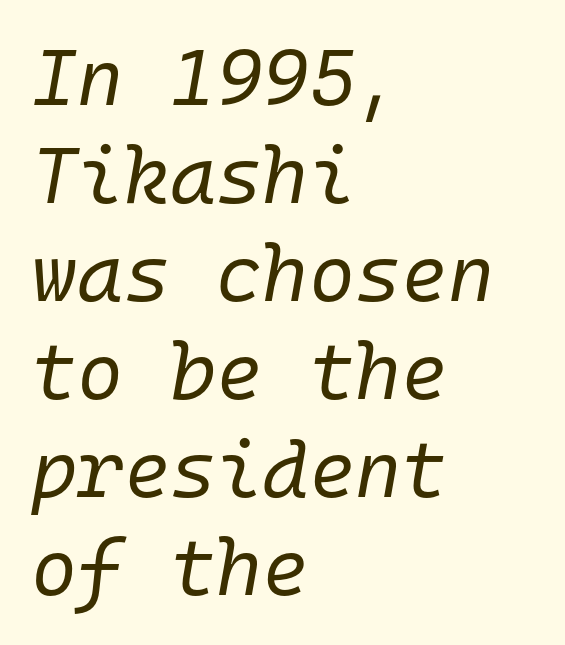
Q: Is the text bold? A: No.
Q: Is the text italic (slanted)? A: Yes, it leans right by about 10 degrees.
Q: Is the text underlined? A: No.
Q: How is the paragraph aligned? A: Left-aligned.
Q: Is the spacing between letters normal or unusually wide? A: Normal.
Q: Width (condensed, normal, or wide)? A: Normal.
Q: Stroke contrast? A: Low.
Q: x-height? A: Medium.
Q: Monospaced? A: Yes.
